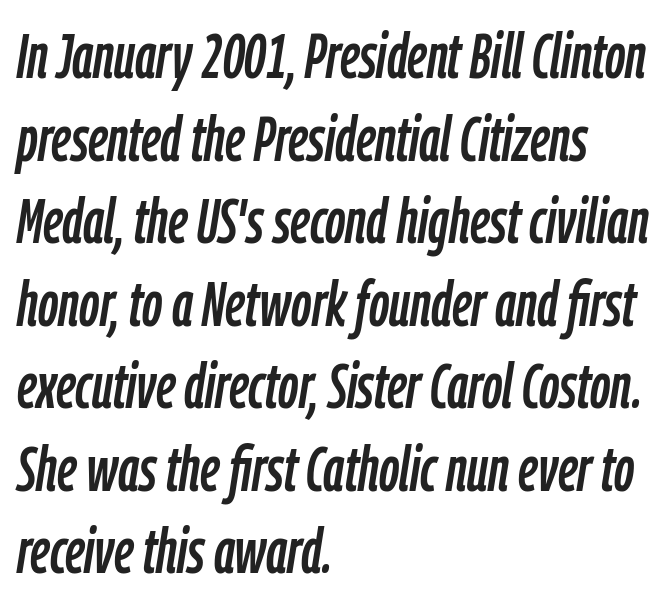
{"italic": "yes", "lean": "right", "slant_degrees": 9, "width": "condensed", "stroke_contrast": "low", "x_height": "medium", "monospaced": "no", "underline": "no", "align": "left", "line_spacing": "normal", "line_spacing_ratio": 1.31, "letter_spacing": "normal", "letter_spacing_em": 0.0, "glyph_px": 63}
